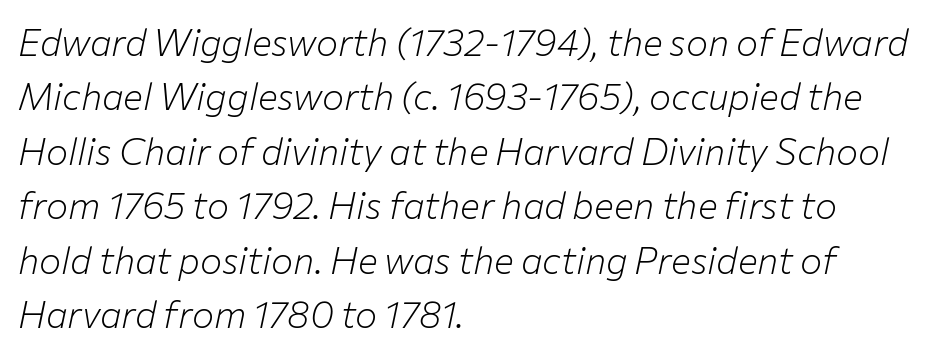
The image shows 37 px light type, italic (leaning right); set left-aligned, normal line spacing (1.47x), normal letter spacing, not underlined; low stroke contrast and a medium x-height.
